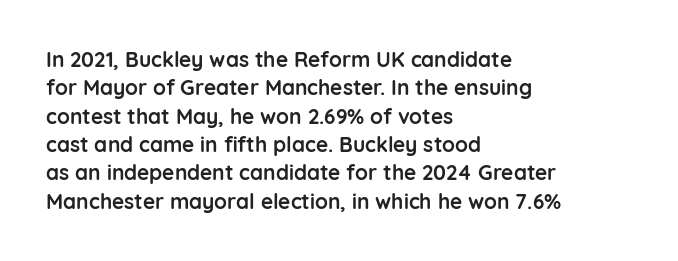
{"italic": "no", "bold": "yes", "underline": "no", "align": "left", "line_spacing": "normal", "line_spacing_ratio": 1.35, "letter_spacing": "normal", "letter_spacing_em": 0.0, "glyph_px": 21}
